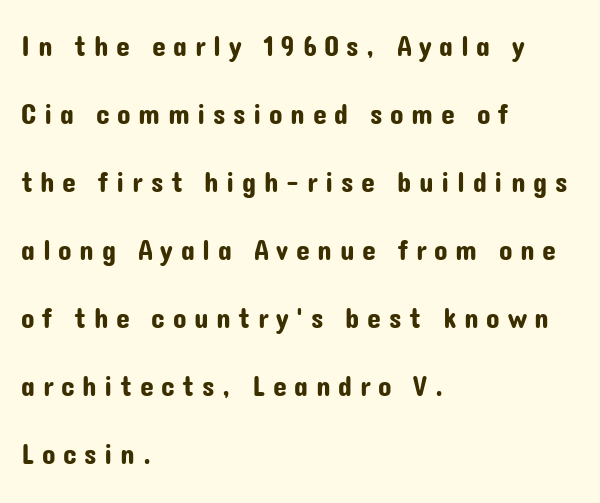
{"serif": "no", "italic": "no", "width": "normal", "stroke_contrast": "low", "x_height": "medium", "monospaced": "no", "underline": "no", "align": "left", "line_spacing": "loose", "line_spacing_ratio": 2.43, "letter_spacing": "wide", "letter_spacing_em": 0.27, "glyph_px": 28}
